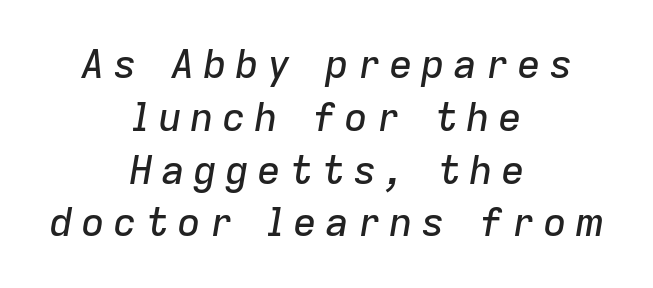
Q: Is the text italic (slanted)? A: Yes, it leans right by about 9 degrees.
Q: Is the text underlined? A: No.
Q: How is the paragraph aligned? A: Centered.
Q: Is the spacing between letters normal or unusually wide? A: Unusually wide.
Q: Is the spacing between lines tight, normal or loose? A: Normal.
Q: Width (condensed, normal, or wide)? A: Normal.
Q: Stroke contrast? A: Low.
Q: x-height? A: Medium.
Q: Monospaced? A: No.
